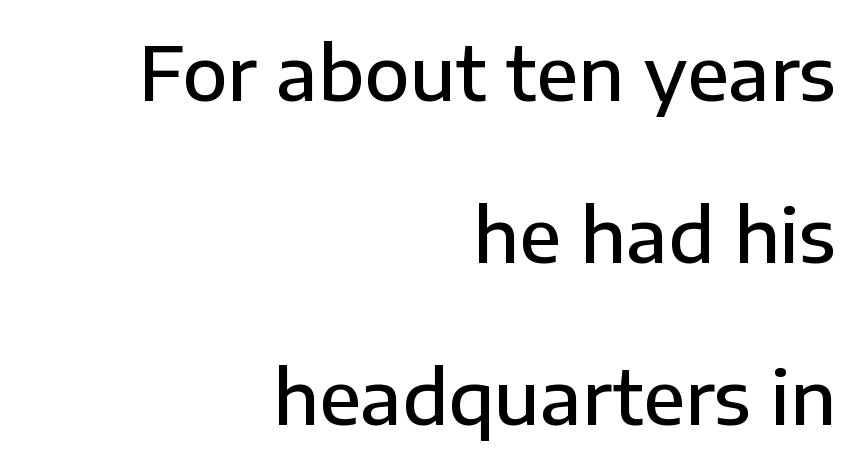
{"serif": "no", "italic": "no", "bold": "semi", "weight": "semibold", "width": "normal", "stroke_contrast": "low", "x_height": "medium", "monospaced": "no", "underline": "no", "align": "right", "line_spacing": "loose", "line_spacing_ratio": 2.19, "letter_spacing": "normal", "letter_spacing_em": 0.0, "glyph_px": 74}
